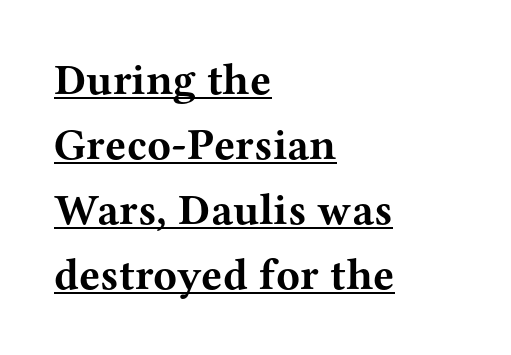
Q: Is the text bold? A: Yes.
Q: Is the text italic (slanted)? A: No, it is upright.
Q: Is the typeface a serif or a sans-serif typeface? A: Serif.
Q: Is the text underlined? A: Yes.
Q: How is the paragraph aligned? A: Left-aligned.
Q: Is the spacing between letters normal or unusually wide? A: Normal.
Q: Is the spacing between lines tight, normal or loose? A: Normal.
Q: Width (condensed, normal, or wide)? A: Wide.
Q: Stroke contrast? A: Medium.
Q: x-height? A: Medium.
Q: Monospaced? A: No.
